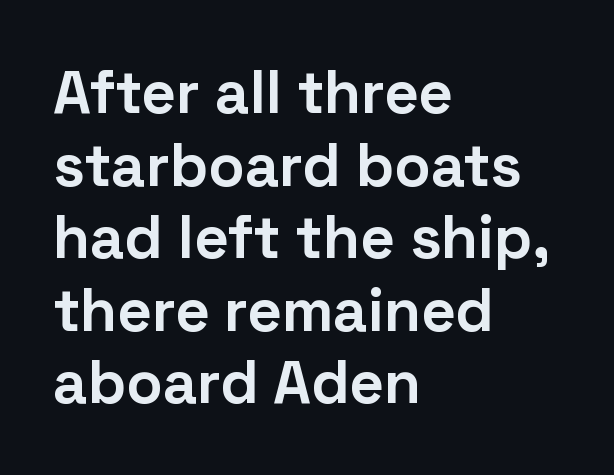
The image shows 60 px bold sans-serif type, upright; set left-aligned, line spacing 1.21x, normal letter spacing, not underlined; low stroke contrast and a medium x-height.
